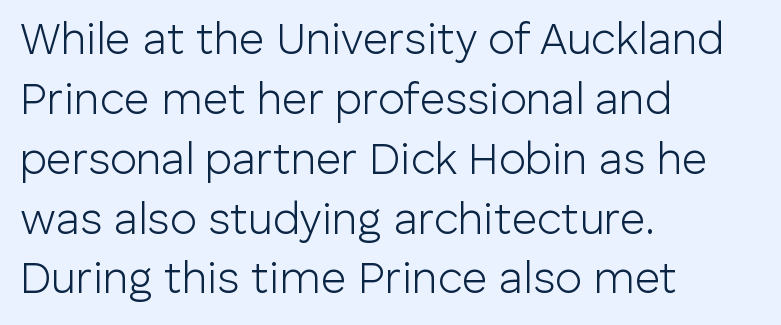
How are the letters spaced? Ordinarily, with no added tracking. Nothing heavy about these letters — not bold at all. Think of a printed novel: that variable character pitch is what you see here. The leading is moderate, giving the passage an even texture. One-word summary of the alignment: left.
